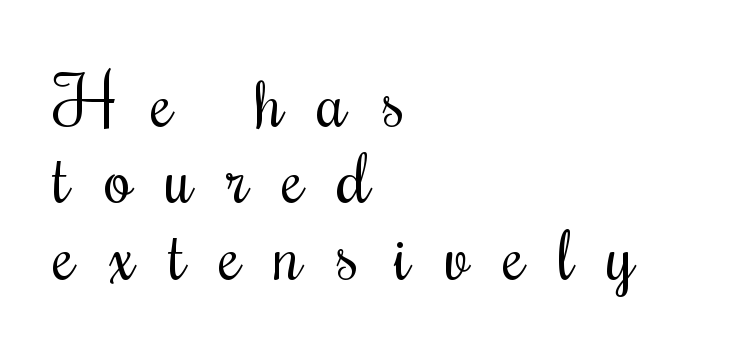
{"bold": "no", "weight": "regular", "width": "condensed", "stroke_contrast": "medium", "x_height": "small", "monospaced": "no", "underline": "no", "align": "left", "line_spacing": "tight", "line_spacing_ratio": 1.09, "letter_spacing": "wide", "letter_spacing_em": 0.49, "glyph_px": 70}
